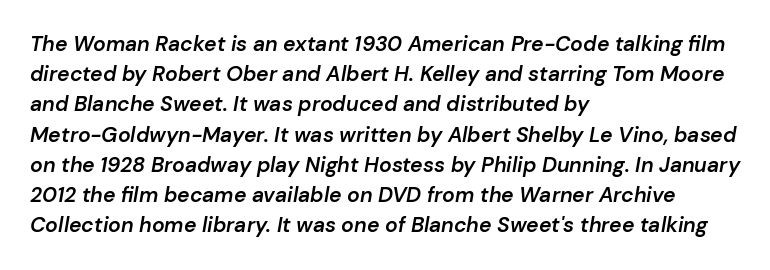
{"italic": "yes", "lean": "right", "slant_degrees": 10, "bold": "semi", "underline": "no", "align": "left", "line_spacing": "normal", "line_spacing_ratio": 1.44, "letter_spacing": "normal", "letter_spacing_em": 0.0, "glyph_px": 21}
